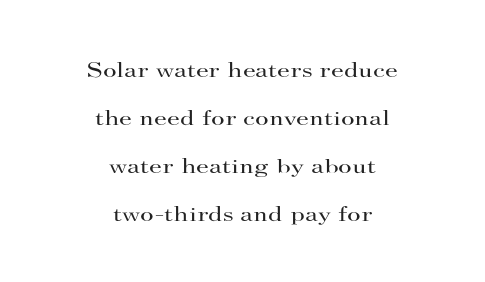
The image shows 21 px text type, upright; set centered, loose line spacing (2.29x), normal letter spacing, not underlined.
